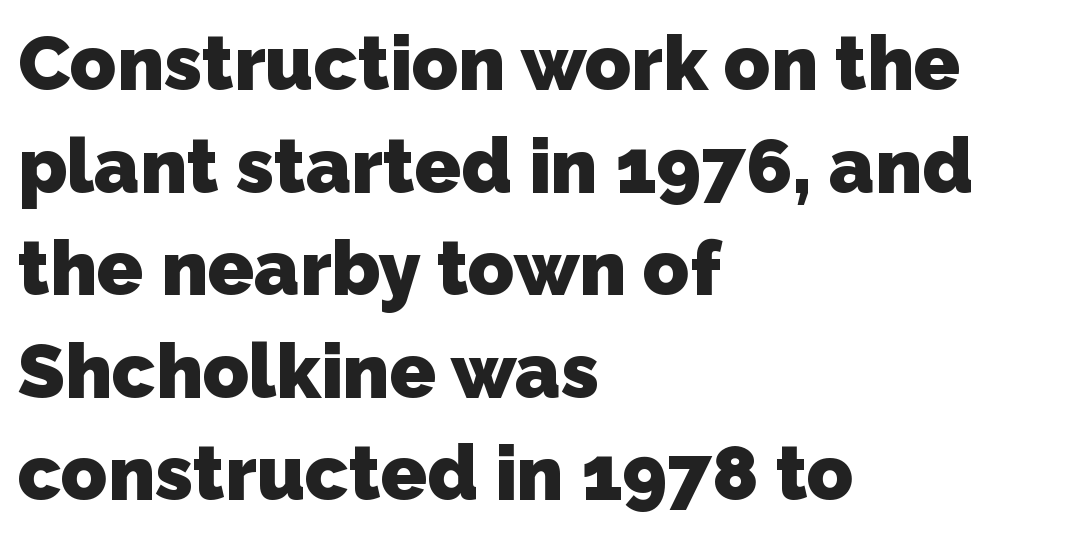
Layout note: lines flush left. The rendering uses natural spacing where letterforms have individual widths. Decoration check: the copy has no underline. The rendering keeps characters at their native spacing. Nope, no serifs anywhere on these letters. Students, observe: this is what conventionally led text looks like.
